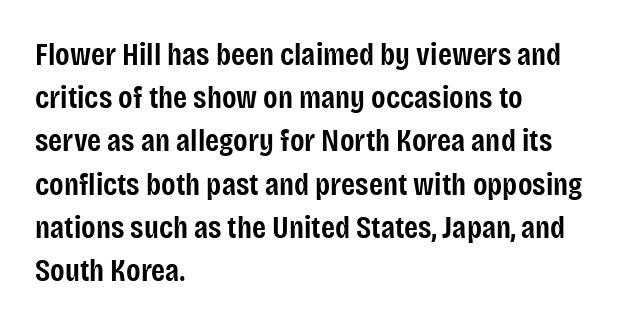
The image shows 32 px semibold, condensed sans-serif type, upright; set left-aligned, normal line spacing (1.35x), normal letter spacing, not underlined; low stroke contrast and a large x-height.
